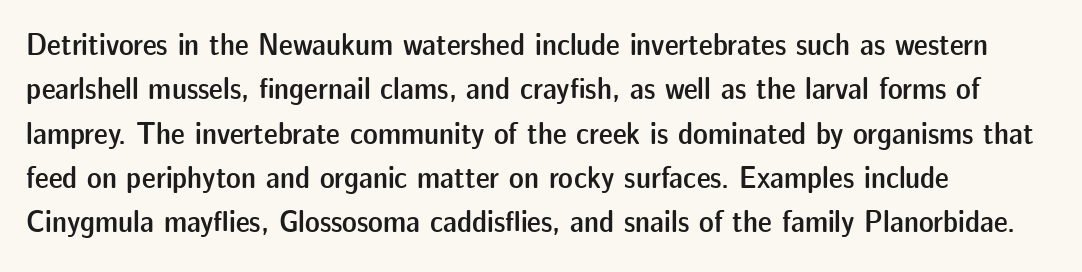
The passage shown is not underscored anywhere. How would I describe the line gaps? Plain and ordinary. These lines keep a tight, regular rhythm from letter to letter. The lettering holds an erect, upright posture throughout. A somewhat darkened texture: the type is semibold rather than bold.
